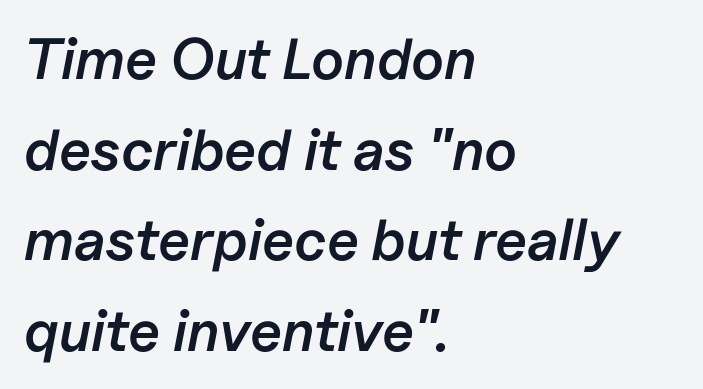
Q: Is the text bold? A: Semi-bold.
Q: Is the text italic (slanted)? A: Yes, it leans right by about 11 degrees.
Q: Is the text underlined? A: No.
Q: How is the paragraph aligned? A: Left-aligned.
Q: Is the spacing between letters normal or unusually wide? A: Normal.
Q: Is the spacing between lines tight, normal or loose? A: Normal.
Q: Width (condensed, normal, or wide)? A: Normal.
Q: Stroke contrast? A: Low.
Q: x-height? A: Medium.
Q: Monospaced? A: No.
